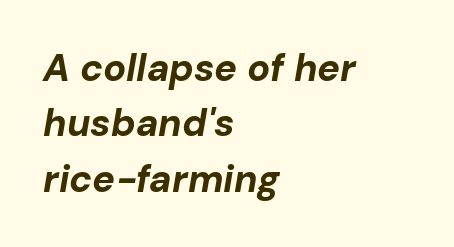
The image shows 38 px bold type, italic (leaning right); set left-aligned, normal line spacing (1.46x), normal letter spacing, not underlined; low stroke contrast and a medium x-height.
